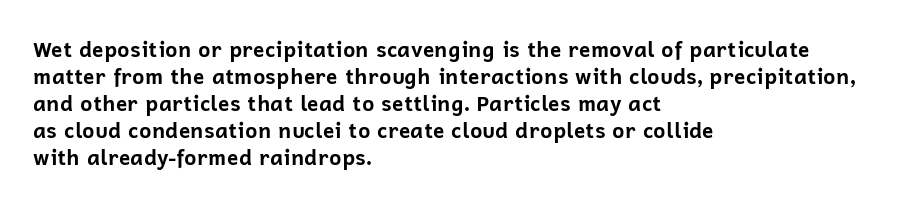
The space directly below the letters is spotless. In terms of leading, this rendering sits right in the middle. Notice how the stems are strictly vertical — no italics here. Honestly, the letter spacing is just normal — you wouldn't notice it. Typesetter's note: full bold, strokes at maximum text heaviness.
